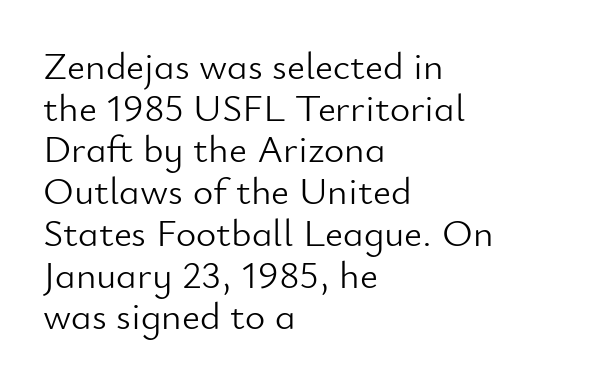
{"serif": "no", "italic": "no", "bold": "no", "weight": "light", "width": "normal", "stroke_contrast": "low", "x_height": "small", "monospaced": "no", "underline": "no", "align": "left", "line_spacing": "tight", "line_spacing_ratio": 1.07, "letter_spacing": "normal", "letter_spacing_em": 0.0, "glyph_px": 39}
